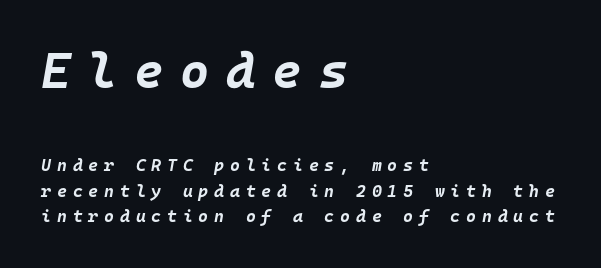
Q: Is the text bold? A: Yes.
Q: Is the text italic (slanted)? A: Yes, it leans right by about 10 degrees.
Q: Is the text underlined? A: No.
Q: How is the paragraph aligned? A: Left-aligned.
Q: Is the spacing between letters normal or unusually wide? A: Unusually wide.
Q: Is the spacing between lines tight, normal or loose? A: Normal.
Q: Which block of text is set in a larger size, the first (top) or the second (bottom)? A: The first (top) one.
Q: Width (condensed, normal, or wide)? A: Normal.
Q: Stroke contrast? A: Low.
Q: x-height? A: Large.
Q: Monospaced? A: Yes.
